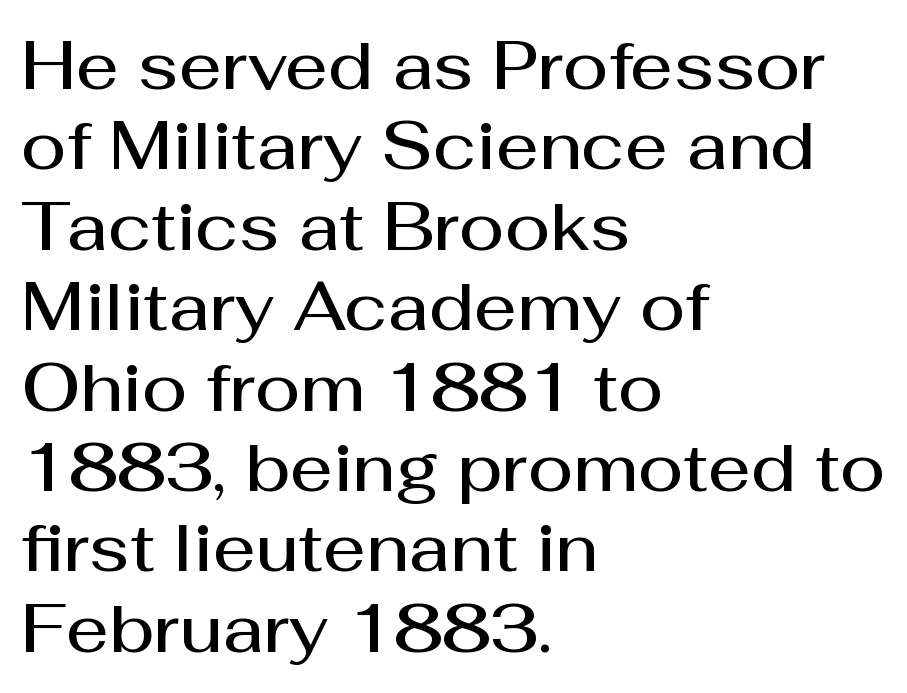
The image shows 67 px semibold sans-serif type, upright; set left-aligned, line spacing 1.2x, normal letter spacing, not underlined; medium stroke contrast and a medium x-height.
